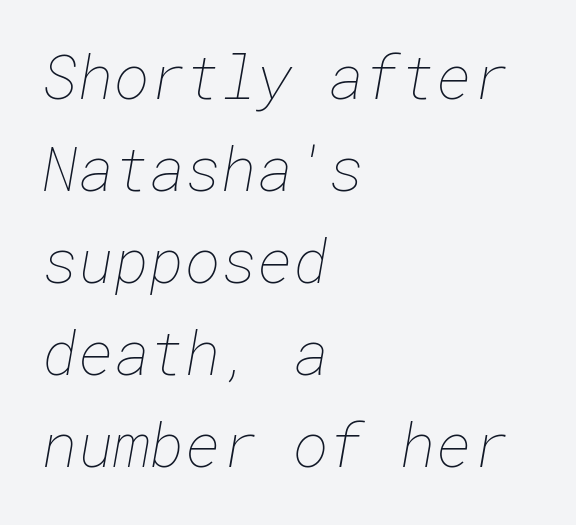
The image shows 61 px thin type; set left-aligned, normal line spacing (1.51x), normal letter spacing, not underlined; low stroke contrast and a medium x-height.
